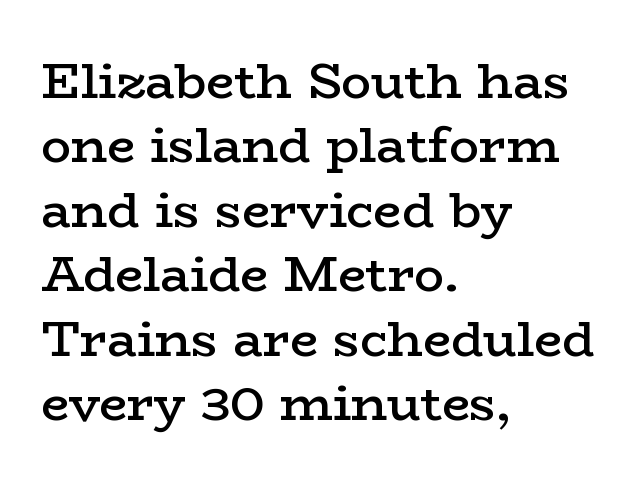
The font family rendered here belongs to the serif group. Teacher's note: observe the even left margin — that is flush-left alignment. Just letters on the line, the space beneath them empty. Does the leading feel generous? No, just average. A typesetter would call this proportional, since set widths differ per character. A typesetter would call this zero additional tracking.
